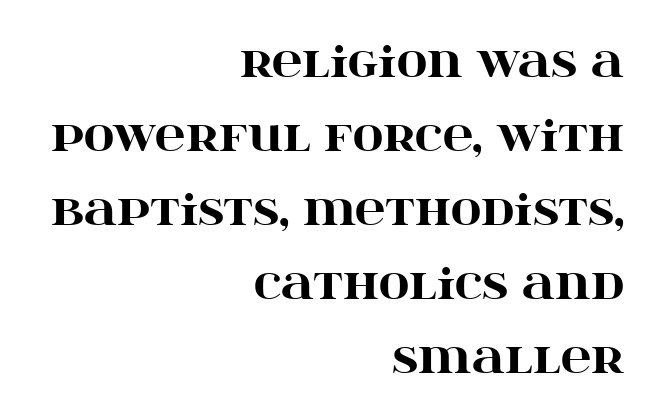
Classification — serif. Note the varied advance widths — an 'i' is clearly narrower than an 'm'. Type without underlining. You can tell it's not italic because the verticals are truly vertical. The letterforms sit shoulder to shoulder at normal distance.
